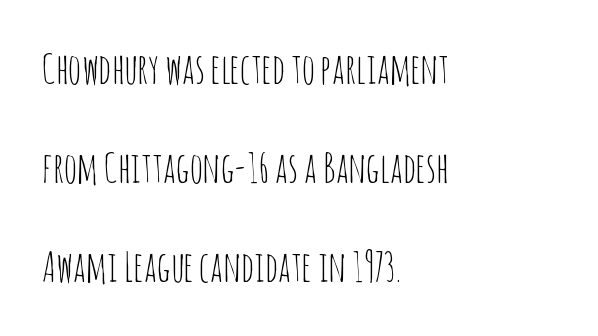
The image shows 41 px thin, condensed sans-serif type, upright; set left-aligned, loose line spacing (2.42x), normal letter spacing, not underlined; low stroke contrast and a large x-height.
